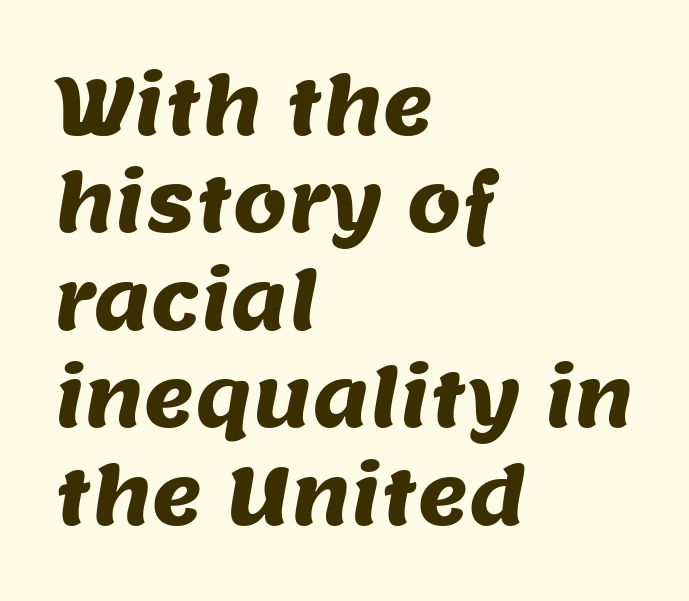
{"serif": "no", "width": "normal", "stroke_contrast": "medium", "x_height": "large", "monospaced": "no", "underline": "no", "align": "left", "line_spacing": "normal", "line_spacing_ratio": 1.25, "letter_spacing": "normal", "letter_spacing_em": 0.0, "glyph_px": 78}
